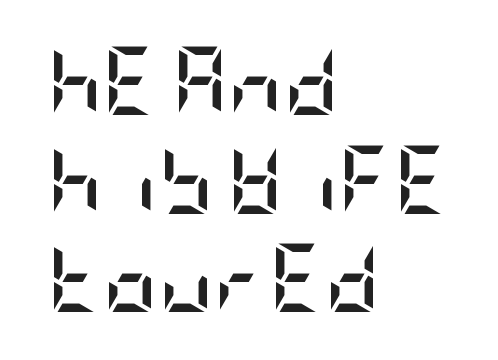
These lines were composed using upright roman letters. The passage shown has conventional tracking throughout. Line spacing here is normal. The letters are bold, with thick, heavy strokes. The passage is arranged the way most books set body copy — flush left. Type without underlining.
